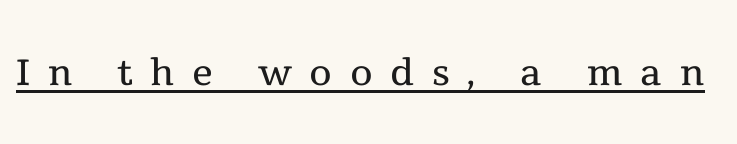
Q: Is the text bold? A: No.
Q: Is the text italic (slanted)? A: No, it is upright.
Q: Is the typeface a serif or a sans-serif typeface? A: Serif.
Q: Is the text underlined? A: Yes.
Q: Is the spacing between letters normal or unusually wide? A: Unusually wide.
Q: Width (condensed, normal, or wide)? A: Normal.
Q: x-height? A: Medium.
Q: Monospaced? A: No.
